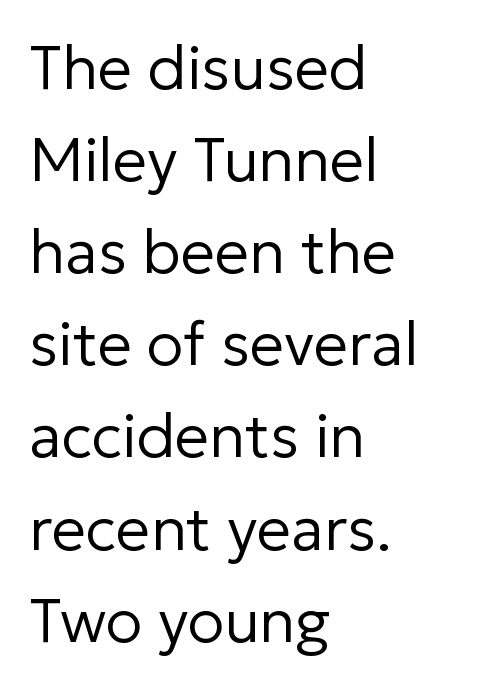
The image shows 61 px regular-weight sans-serif type, upright; set left-aligned, normal line spacing (1.51x), normal letter spacing, not underlined; low stroke contrast and a medium x-height.
